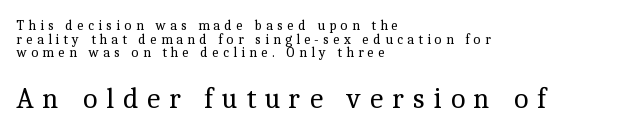
The image shows 29 px regular-weight serif type, upright; set left-aligned, tight line spacing (0.98x), unusually wide letter spacing (+0.29 em), not underlined; the second (bottom) block is 2.07x larger; a medium x-height.
